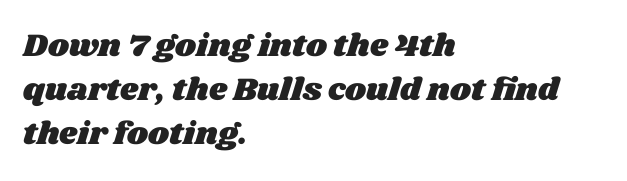
Words float on clear page, feet unadorned. Looks like regular typesetting: each glyph gets only the width it needs. Vertically, the passage feels balanced, rows spaced as you'd expect. The text block is weighted toward the left margin, trailing off unevenly rightward.
